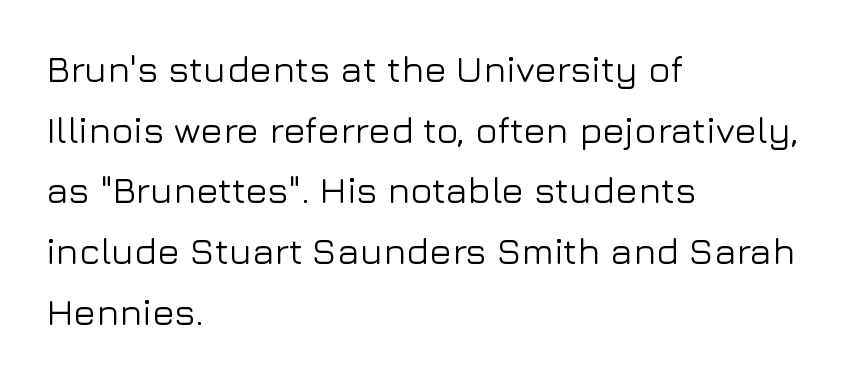
Compared with typical body copy, the letter spacing here is the same. Bare-footed words on every line. This rendering employs a face without finishing strokes, i.e., a sans-serif. Character widths vary here, with narrow letters taking less room than wide ones. If you measured baseline to baseline, you'd find a middling distance.
